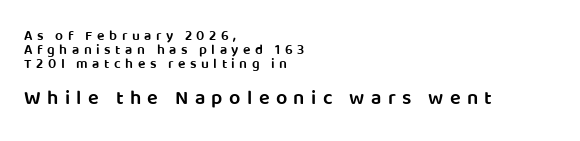
{"italic": "no", "bold": "semi", "underline": "no", "align": "left", "line_spacing": "tight", "line_spacing_ratio": 1.0, "letter_spacing": "wide", "letter_spacing_em": 0.32, "larger_block": "second", "size_ratio": 1.43, "glyph_px": 20}
